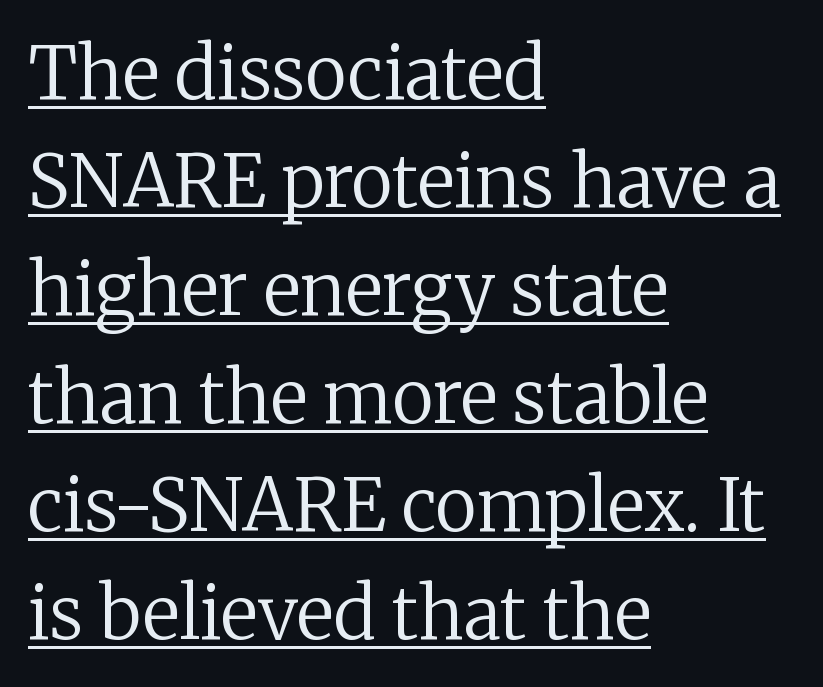
Look at the bottom of the vertical strokes: they flare into serifs here. Character widths vary here, with narrow letters taking less room than wide ones. Each line starts at the same left margin while the right side varies. The rendering uses the underline text-decoration.
